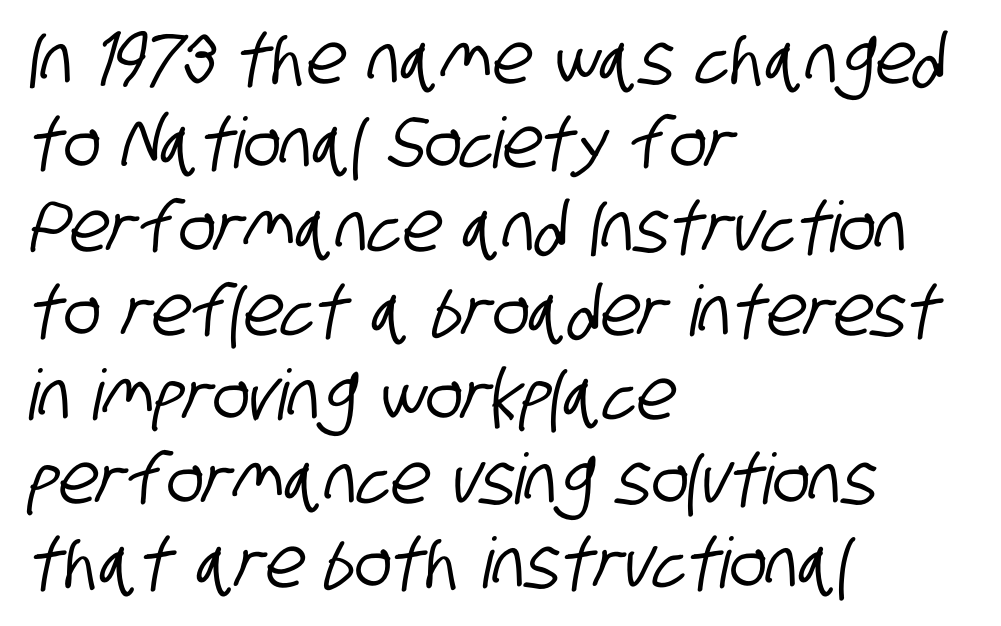
Q: Is the typeface a serif or a sans-serif typeface? A: Sans-serif.
Q: Is the text underlined? A: No.
Q: How is the paragraph aligned? A: Left-aligned.
Q: Is the spacing between letters normal or unusually wide? A: Normal.
Q: Width (condensed, normal, or wide)? A: Condensed.
Q: Stroke contrast? A: Low.
Q: x-height? A: Large.
Q: Monospaced? A: No.
